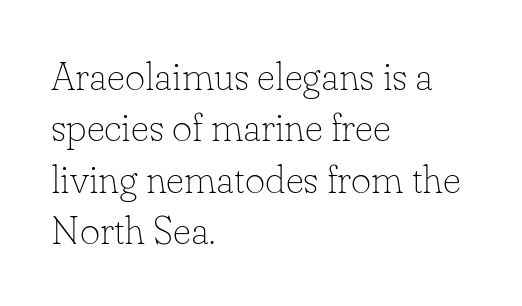
{"serif": "yes", "italic": "no", "bold": "no", "weight": "thin", "width": "normal", "stroke_contrast": "low", "x_height": "small", "monospaced": "no", "underline": "no", "align": "left", "line_spacing": "normal", "line_spacing_ratio": 1.32, "letter_spacing": "normal", "letter_spacing_em": 0.0, "glyph_px": 39}
